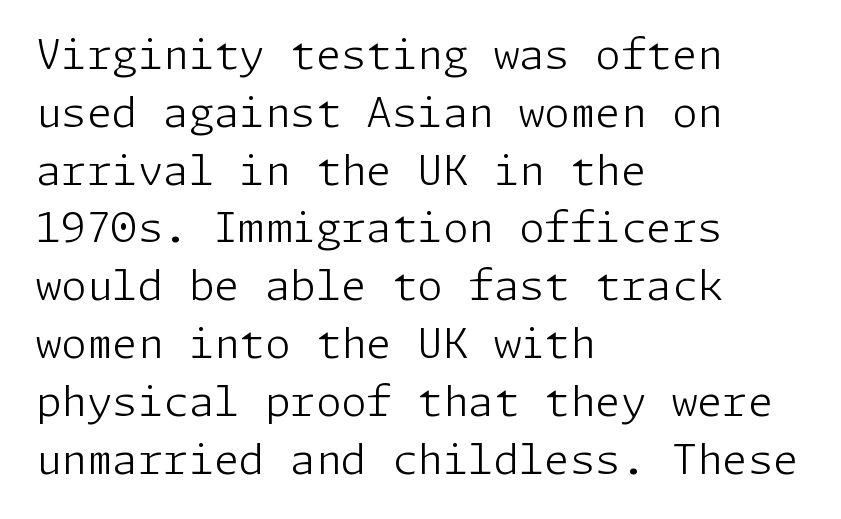
{"serif": "no", "italic": "no", "bold": "no", "weight": "light", "width": "normal", "stroke_contrast": "low", "x_height": "medium", "underline": "no", "align": "left", "line_spacing": "normal", "line_spacing_ratio": 1.41, "letter_spacing": "normal", "letter_spacing_em": 0.0, "glyph_px": 41}
